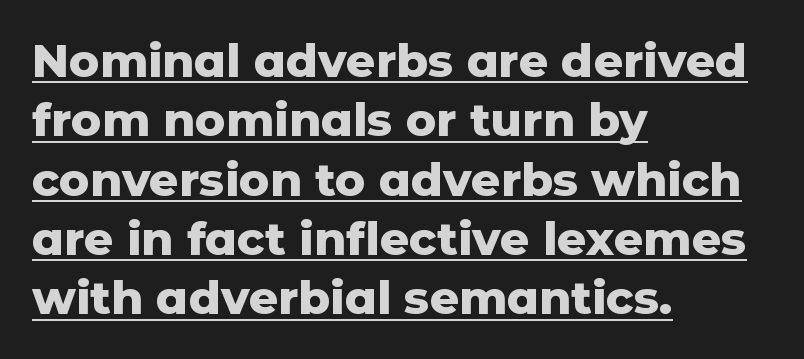
{"serif": "no", "italic": "no", "bold": "yes", "weight": "heavy", "width": "normal", "stroke_contrast": "low", "x_height": "medium", "monospaced": "no", "underline": "yes", "align": "left", "line_spacing": "normal", "line_spacing_ratio": 1.29, "letter_spacing": "normal", "letter_spacing_em": 0.0, "glyph_px": 46}
